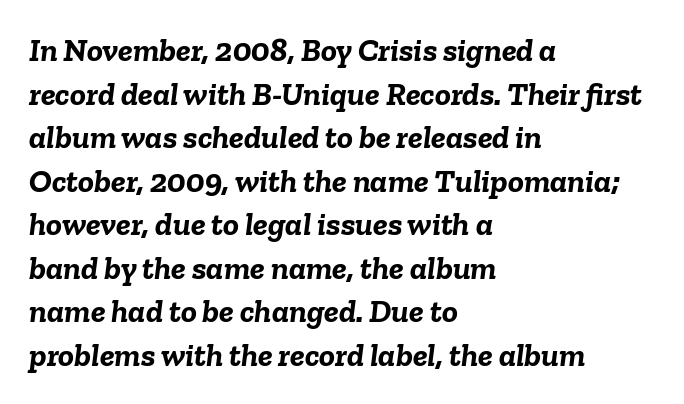
Q: Is the text bold? A: Yes.
Q: Is the text italic (slanted)? A: Yes, it leans right by about 6 degrees.
Q: Is the text underlined? A: No.
Q: How is the paragraph aligned? A: Left-aligned.
Q: Is the spacing between letters normal or unusually wide? A: Normal.
Q: Is the spacing between lines tight, normal or loose? A: Normal.
Q: Width (condensed, normal, or wide)? A: Normal.
Q: Stroke contrast? A: Low.
Q: x-height? A: Medium.
Q: Monospaced? A: No.
